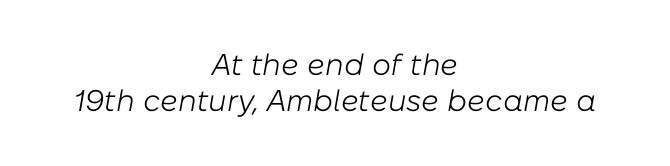
{"italic": "yes", "lean": "right", "slant_degrees": 10, "bold": "no", "weight": "light", "width": "normal", "stroke_contrast": "low", "x_height": "medium", "monospaced": "no", "underline": "no", "align": "center", "line_spacing_ratio": 1.21, "letter_spacing": "normal", "letter_spacing_em": 0.0, "glyph_px": 30}
